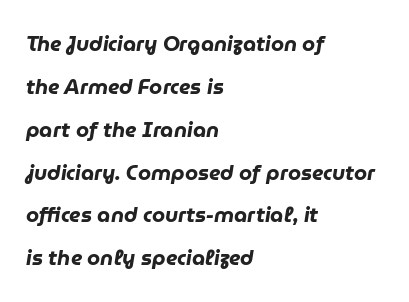
The image shows 21 px bold type, italic (leaning right); set left-aligned, loose line spacing (2.04x), normal letter spacing, not underlined.
